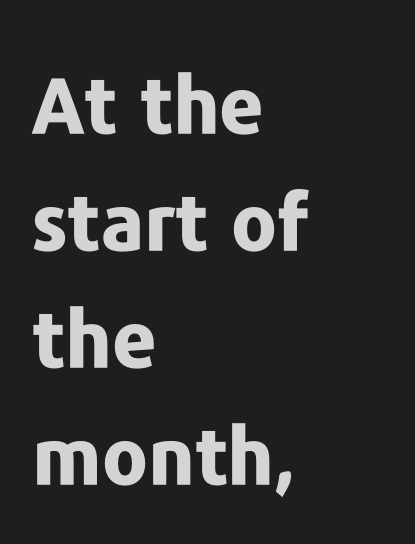
Q: Is the text bold? A: Yes.
Q: Is the text italic (slanted)? A: No, it is upright.
Q: Is the typeface a serif or a sans-serif typeface? A: Sans-serif.
Q: Is the text underlined? A: No.
Q: How is the paragraph aligned? A: Left-aligned.
Q: Is the spacing between letters normal or unusually wide? A: Normal.
Q: Is the spacing between lines tight, normal or loose? A: Normal.
Q: Width (condensed, normal, or wide)? A: Normal.
Q: Stroke contrast? A: Low.
Q: x-height? A: Medium.
Q: Monospaced? A: No.
